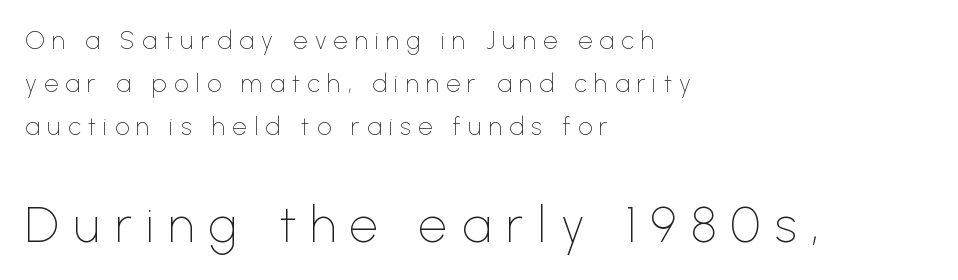
Q: Is the text bold? A: No.
Q: Is the text italic (slanted)? A: No, it is upright.
Q: Is the typeface a serif or a sans-serif typeface? A: Sans-serif.
Q: Is the text underlined? A: No.
Q: How is the paragraph aligned? A: Left-aligned.
Q: Is the spacing between letters normal or unusually wide? A: Unusually wide.
Q: Which block of text is set in a larger size, the first (top) or the second (bottom)? A: The second (bottom) one.
Q: Width (condensed, normal, or wide)? A: Normal.
Q: Stroke contrast? A: Low.
Q: x-height? A: Medium.
Q: Monospaced? A: No.
